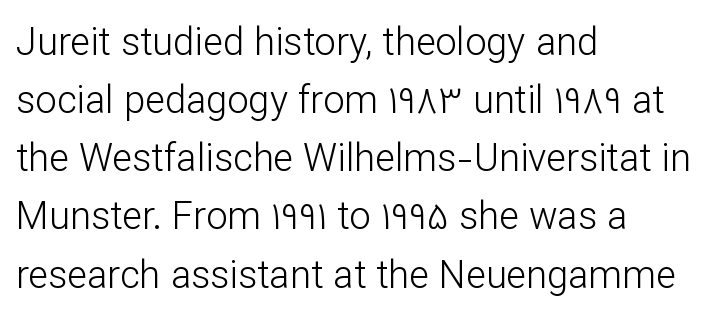
Q: Is the text bold? A: No.
Q: Is the text italic (slanted)? A: No, it is upright.
Q: Is the typeface a serif or a sans-serif typeface? A: Sans-serif.
Q: Is the text underlined? A: No.
Q: How is the paragraph aligned? A: Left-aligned.
Q: Is the spacing between letters normal or unusually wide? A: Normal.
Q: Is the spacing between lines tight, normal or loose? A: Normal.
Q: Width (condensed, normal, or wide)? A: Normal.
Q: Stroke contrast? A: Low.
Q: x-height? A: Medium.
Q: Monospaced? A: No.
